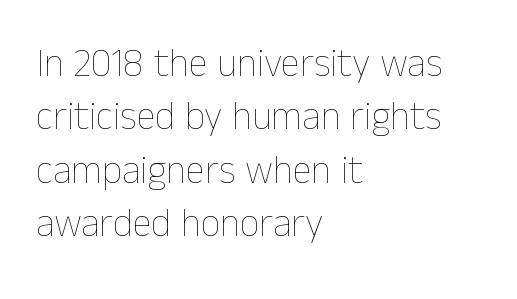
The typesetter chose a ragged-right arrangement here. Nobody touched the tracking dial on this one. Italic: no, the glyphs are upright roman. Stem width sits at or under what a default text font uses. Does the leading feel generous? No, just average.
